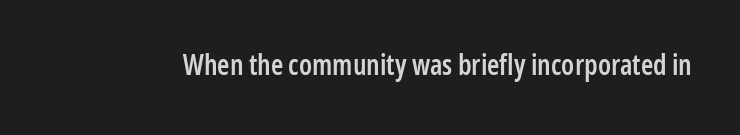
The passage shown is typed in a proportional face where columns would drift. Posture: straight, roman, zero tilt. Regarding serifs, this sample does without them. The glyphs have the mass of a demibold cut, below bold. Standard letterfit; no display-style spreading of the glyphs. The passage shown is not underscored anywhere.
